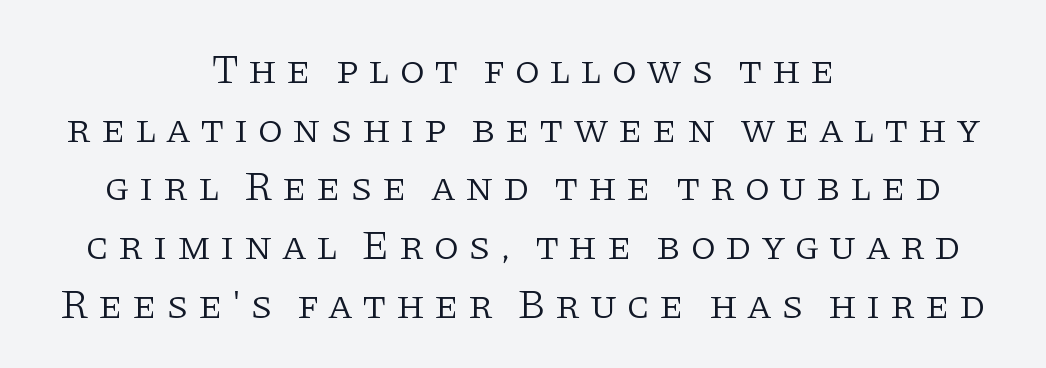
The image shows 41 px light serif type, upright; set centered, normal line spacing (1.43x), unusually wide letter spacing (+0.22 em), not underlined; low stroke contrast and a large x-height.
